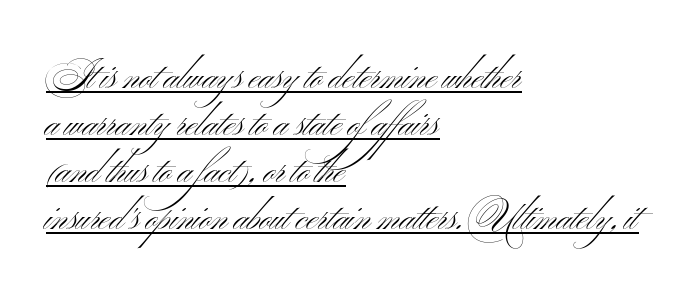
{"serif": "no", "bold": "no", "weight": "light", "width": "wide", "stroke_contrast": "medium", "x_height": "small", "monospaced": "no", "underline": "yes", "align": "left", "line_spacing": "normal", "line_spacing_ratio": 1.27, "letter_spacing": "normal", "letter_spacing_em": 0.0, "glyph_px": 37}
